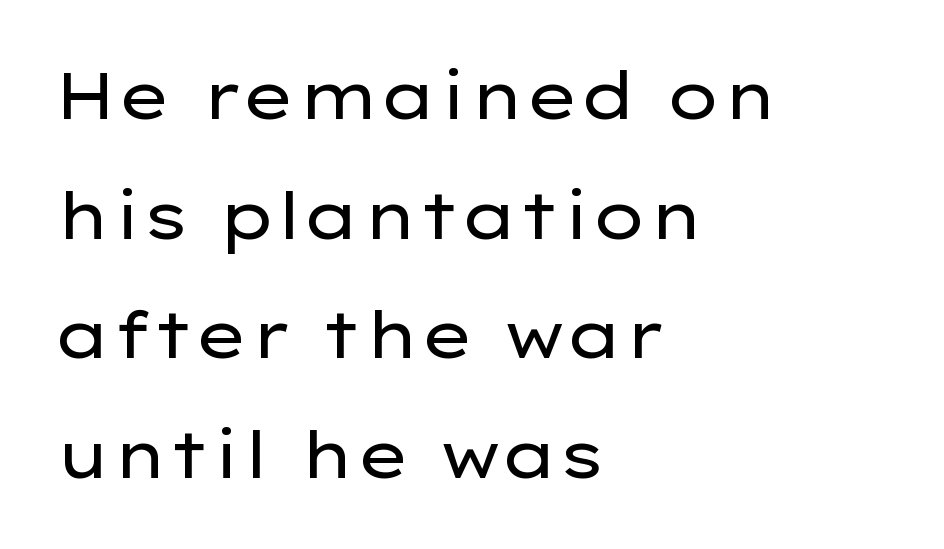
{"serif": "no", "italic": "no", "bold": "no", "weight": "regular", "width": "wide", "stroke_contrast": "low", "x_height": "medium", "monospaced": "no", "underline": "no", "align": "left", "line_spacing_ratio": 1.84, "letter_spacing": "normal", "letter_spacing_em": 0.0, "glyph_px": 65}
